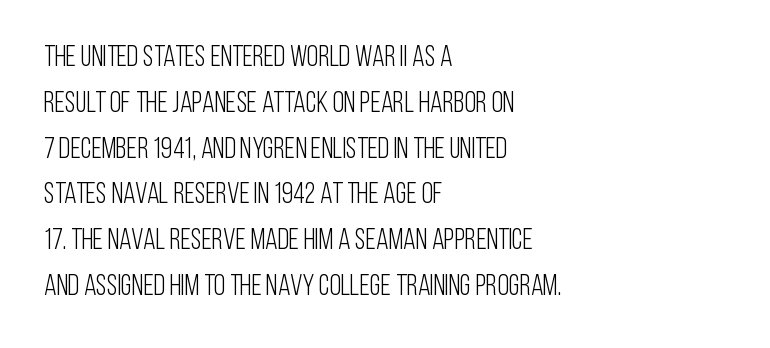
The image shows 29 px light, condensed sans-serif type, upright; set left-aligned, normal line spacing (1.58x), normal letter spacing, not underlined; low stroke contrast and a large x-height.
